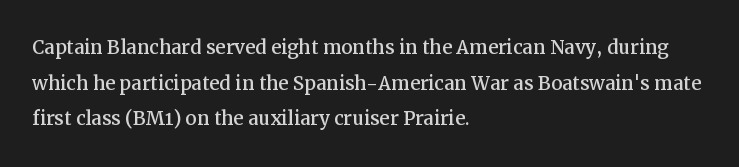
Q: Is the text italic (slanted)? A: No, it is upright.
Q: Is the text underlined? A: No.
Q: How is the paragraph aligned? A: Left-aligned.
Q: Is the spacing between letters normal or unusually wide? A: Normal.
Q: Is the spacing between lines tight, normal or loose? A: Normal.
